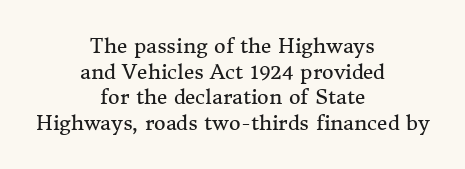
Q: Is the text bold? A: No.
Q: Is the text italic (slanted)? A: No, it is upright.
Q: Is the text underlined? A: No.
Q: How is the paragraph aligned? A: Centered.
Q: Is the spacing between letters normal or unusually wide? A: Normal.
Q: Is the spacing between lines tight, normal or loose? A: Normal.
